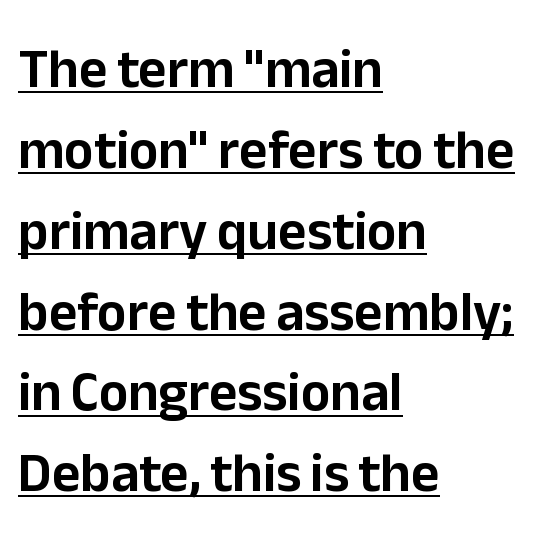
The image shows 55 px sans-serif type, upright; set left-aligned, normal line spacing (1.47x), normal letter spacing, underlined; low stroke contrast and a medium x-height.
